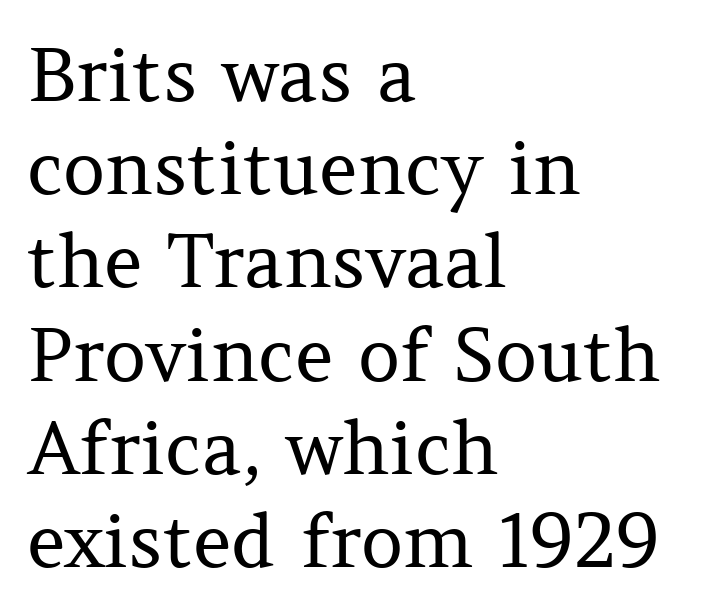
Default kerning and tracking; the words read as compact shapes. Just letters on the line, the space beneath them empty. Character widths vary here, with narrow letters taking less room than wide ones. What's the leading like? Ordinary, nothing unusual.
